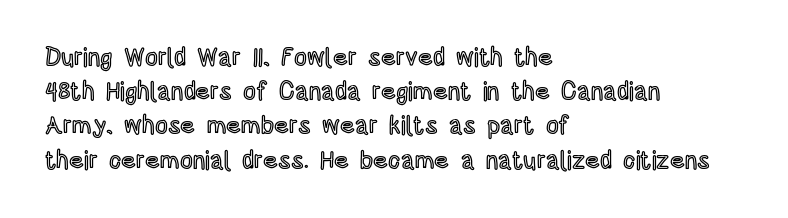
The image shows 25 px text type, upright; set left-aligned, normal line spacing (1.37x), normal letter spacing, not underlined.
